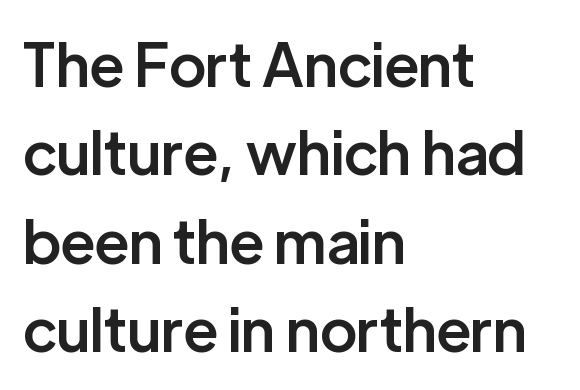
The image shows 59 px semibold sans-serif type, upright; set left-aligned, normal line spacing (1.5x), normal letter spacing, not underlined; low stroke contrast and a medium x-height.
